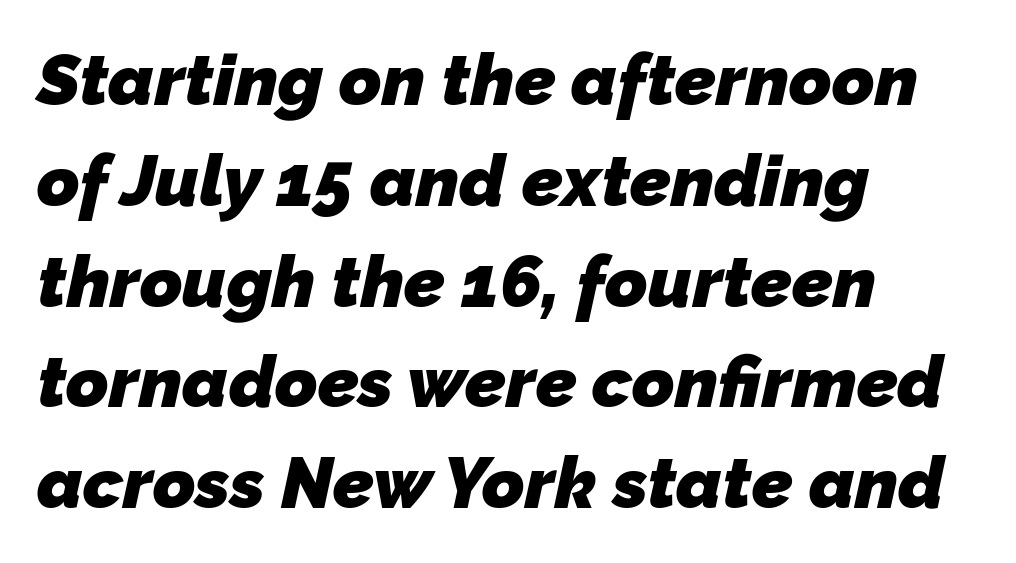
A typesetter would call this zero additional tracking. Character widths vary here, with narrow letters taking less room than wide ones. The lines are quadded left. Each row of text sits above clean, open space.
